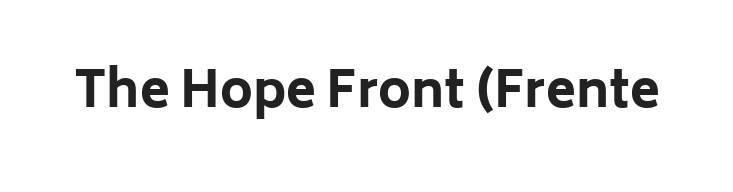
The image shows 49 px bold sans-serif type, upright; set normal letter spacing, not underlined; low stroke contrast and a medium x-height.
